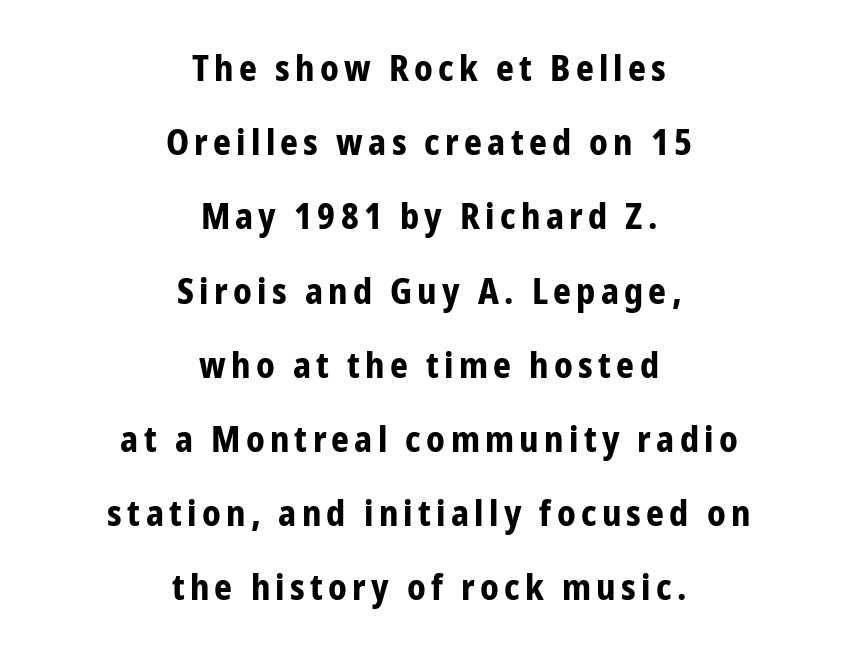
The image shows 35 px bold, condensed sans-serif type, upright; set centered, loose line spacing (2.12x), not underlined; low stroke contrast and a medium x-height.
